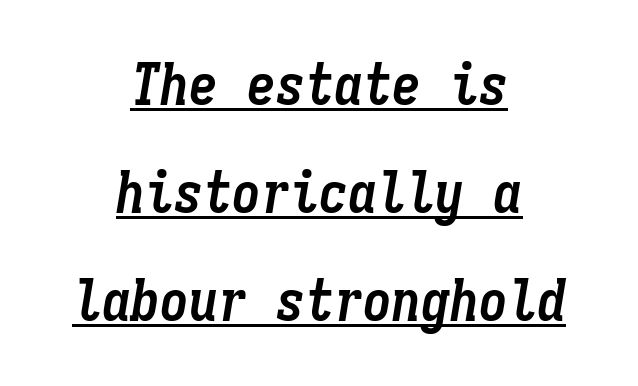
{"italic": "yes", "lean": "right", "slant_degrees": 9, "bold": "yes", "weight": "semibold", "width": "condensed", "stroke_contrast": "low", "x_height": "medium", "monospaced": "yes", "underline": "yes", "align": "center", "line_spacing_ratio": 1.86, "letter_spacing": "normal", "letter_spacing_em": 0.0, "glyph_px": 58}
